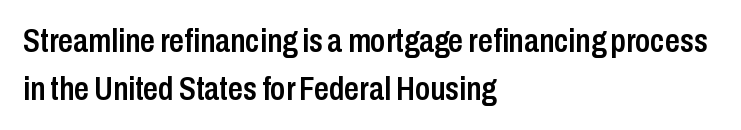
Upright lettering throughout. Whoever set this chose a conventional vertical rhythm. The face used here is rendered with its standard letterfit. Nope, no serifs anywhere on these letters.
